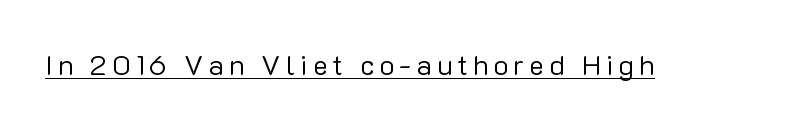
Q: Is the text bold? A: No.
Q: Is the text italic (slanted)? A: No, it is upright.
Q: Is the typeface a serif or a sans-serif typeface? A: Sans-serif.
Q: Is the text underlined? A: Yes.
Q: Width (condensed, normal, or wide)? A: Normal.
Q: Stroke contrast? A: Low.
Q: x-height? A: Medium.
Q: Monospaced? A: No.
